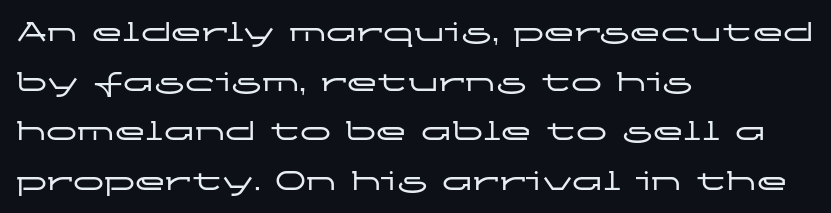
Proportional: the letters do not fall into vertical columns. The face used here is rendered with its standard letterfit. Each new line begins a customary step beneath the previous one. Font category for this specimen: sans-serif. Vertical strokes here are truly vertical. The area under the type is left untouched.
